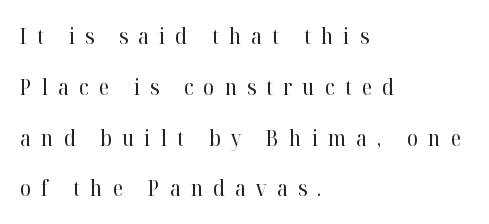
The image shows 22 px text type, upright; set left-aligned, loose line spacing (2.31x), unusually wide letter spacing (+0.47 em), not underlined.
